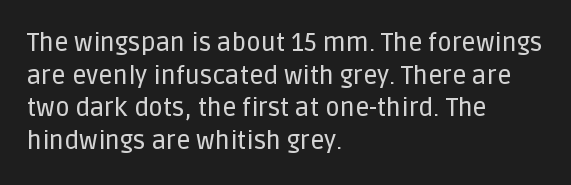
{"italic": "no", "underline": "no", "align": "left", "line_spacing": "normal", "line_spacing_ratio": 1.31, "letter_spacing": "normal", "letter_spacing_em": 0.0, "glyph_px": 25}
